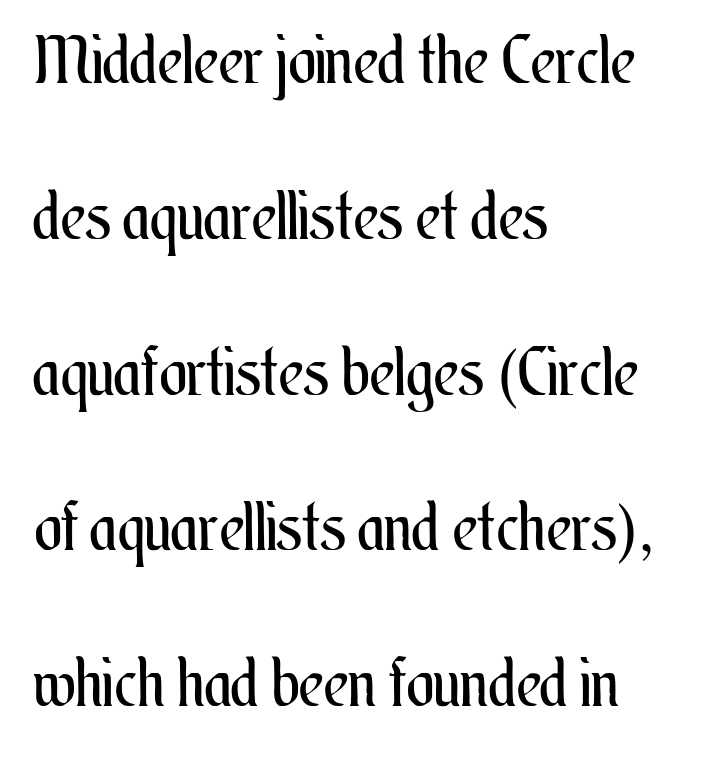
Q: Is the text bold? A: No.
Q: Is the text italic (slanted)? A: No, it is upright.
Q: Is the text underlined? A: No.
Q: How is the paragraph aligned? A: Left-aligned.
Q: Is the spacing between letters normal or unusually wide? A: Normal.
Q: Is the spacing between lines tight, normal or loose? A: Loose.
Q: Width (condensed, normal, or wide)? A: Condensed.
Q: Stroke contrast? A: Medium.
Q: x-height? A: Small.
Q: Monospaced? A: No.
